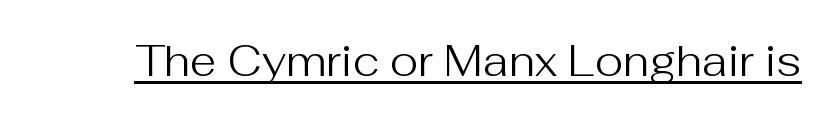
Q: Is the text bold? A: No.
Q: Is the text italic (slanted)? A: No, it is upright.
Q: Is the typeface a serif or a sans-serif typeface? A: Sans-serif.
Q: Is the text underlined? A: Yes.
Q: Is the spacing between letters normal or unusually wide? A: Normal.
Q: Width (condensed, normal, or wide)? A: Normal.
Q: Stroke contrast? A: Medium.
Q: x-height? A: Medium.
Q: Monospaced? A: No.
